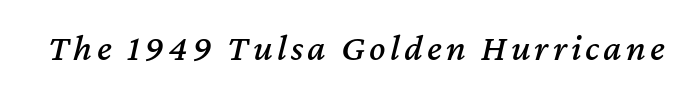
The image shows 38 px text type, italic (leaning right); set not underlined; medium stroke contrast and a medium x-height.
